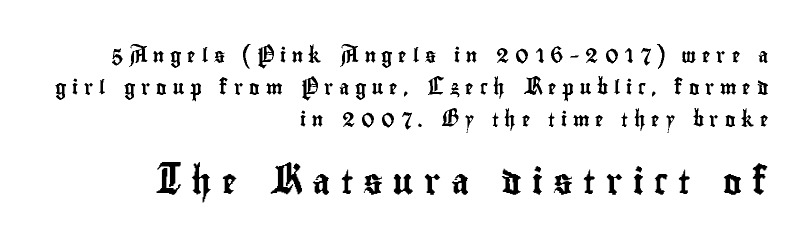
{"italic": "no", "underline": "no", "align": "right", "line_spacing": "loose", "line_spacing_ratio": 2.29, "letter_spacing": "wide", "letter_spacing_em": 0.41, "larger_block": "second", "size_ratio": 1.79, "glyph_px": 25}
